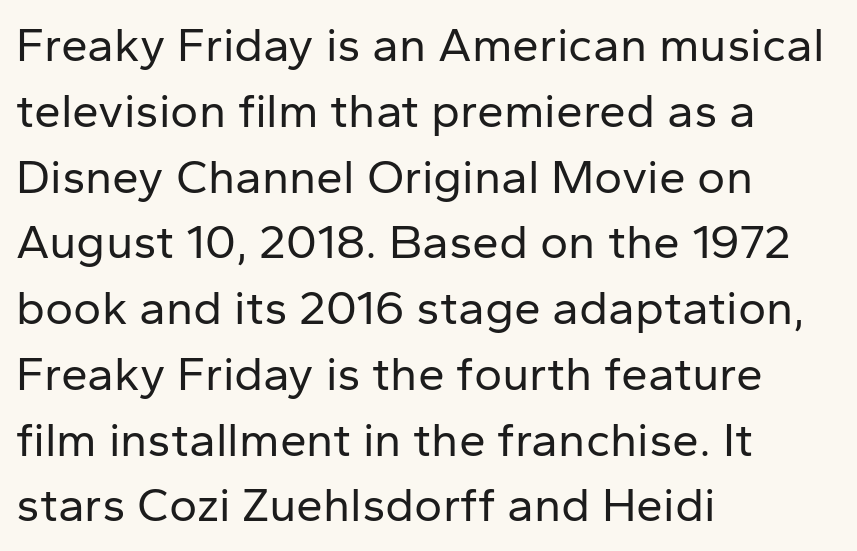
{"serif": "no", "italic": "no", "bold": "no", "weight": "regular", "width": "normal", "stroke_contrast": "low", "x_height": "medium", "monospaced": "no", "underline": "no", "align": "left", "line_spacing": "normal", "line_spacing_ratio": 1.37, "letter_spacing": "normal", "letter_spacing_em": 0.0, "glyph_px": 48}
